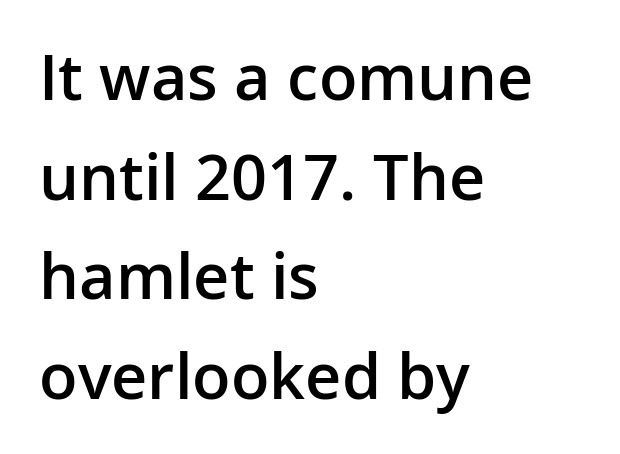
Tracking value appears to be zero — textbook default spacing. The face used here is proportionally spaced, like ordinary book or web type. The glyphs in this specimen are sans serif. The strip under each line holds only bare page. How would I describe the line gaps? Plain and ordinary.
